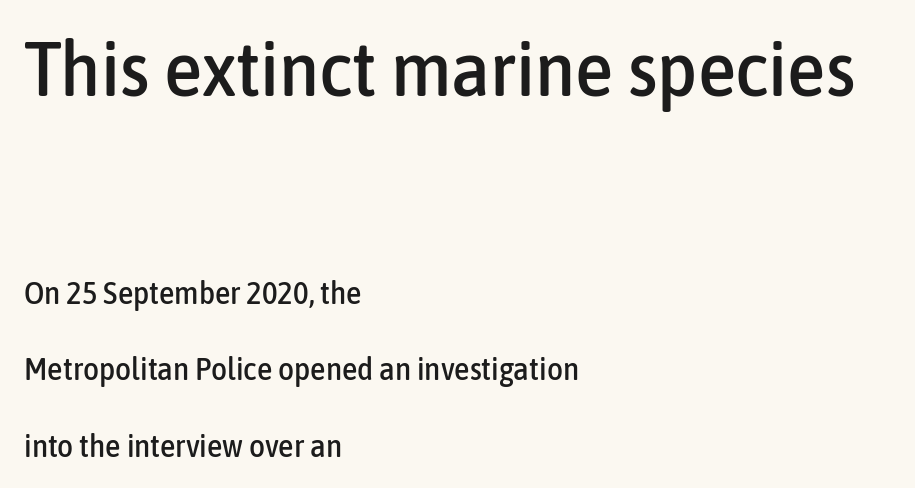
{"serif": "no", "italic": "no", "width": "condensed", "stroke_contrast": "low", "x_height": "medium", "monospaced": "no", "underline": "no", "align": "left", "line_spacing": "loose", "line_spacing_ratio": 2.46, "letter_spacing": "normal", "letter_spacing_em": 0.0, "larger_block": "first", "size_ratio": 2.48, "glyph_px": 77}
